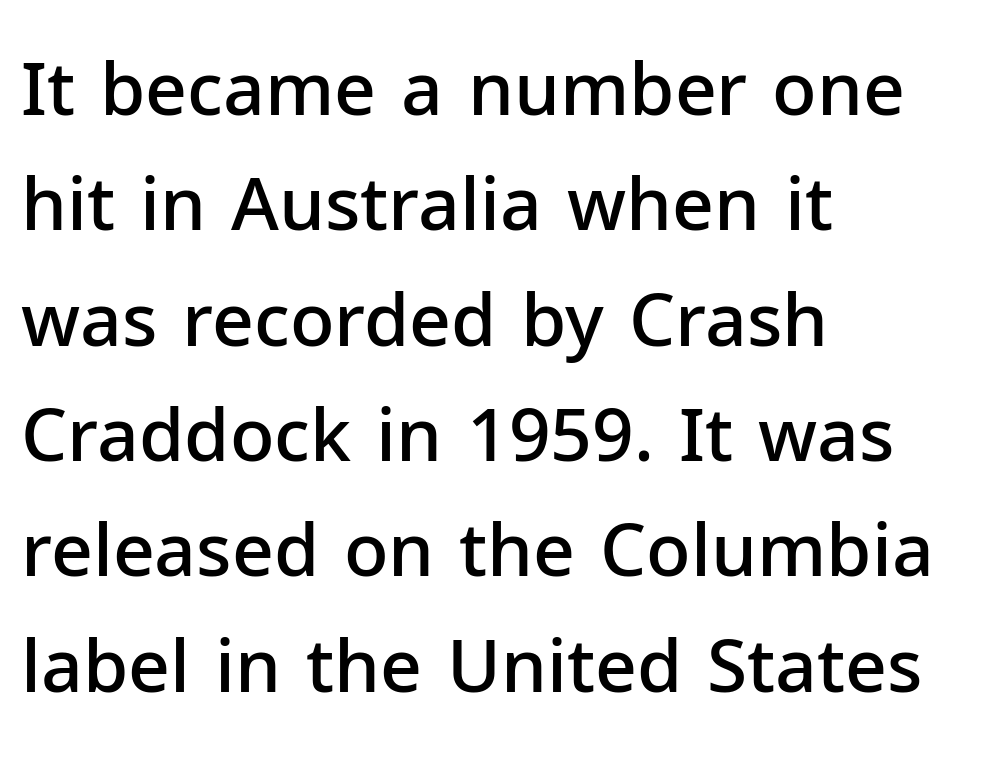
Q: Is the text bold? A: Semi-bold.
Q: Is the text italic (slanted)? A: No, it is upright.
Q: Is the typeface a serif or a sans-serif typeface? A: Sans-serif.
Q: Is the text underlined? A: No.
Q: How is the paragraph aligned? A: Left-aligned.
Q: Is the spacing between letters normal or unusually wide? A: Normal.
Q: Is the spacing between lines tight, normal or loose? A: Normal.
Q: Width (condensed, normal, or wide)? A: Normal.
Q: Stroke contrast? A: Low.
Q: x-height? A: Medium.
Q: Monospaced? A: No.
